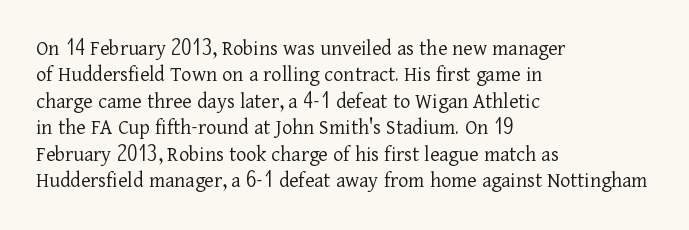
{"italic": "no", "bold": "no", "underline": "no", "align": "left", "line_spacing_ratio": 1.2, "letter_spacing": "normal", "letter_spacing_em": 0.0, "glyph_px": 22}
